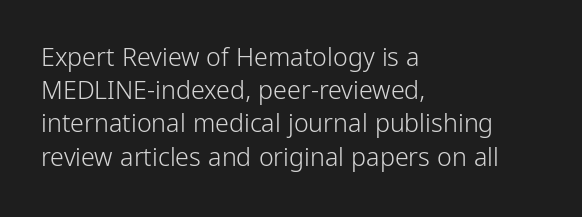
These lines sit exactly where default settings would place them. Decoration check: the copy has no underline. The typeface has the unassuming heft of standard copy or less. Horizontal alignment here is leftward, the default for most running prose.
